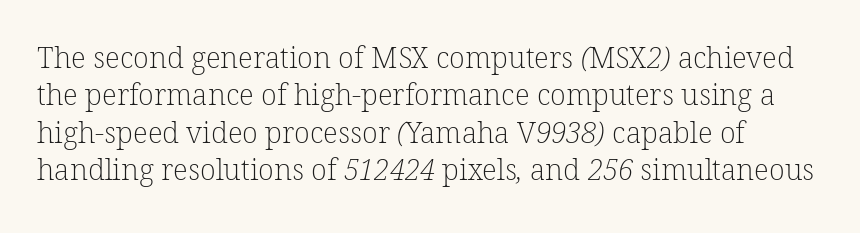
{"serif": "yes", "bold": "no", "weight": "light", "width": "normal", "stroke_contrast": "low", "x_height": "medium", "monospaced": "no", "underline": "no", "line_spacing": "normal", "line_spacing_ratio": 1.29, "letter_spacing": "normal", "letter_spacing_em": 0.0, "glyph_px": 29}
